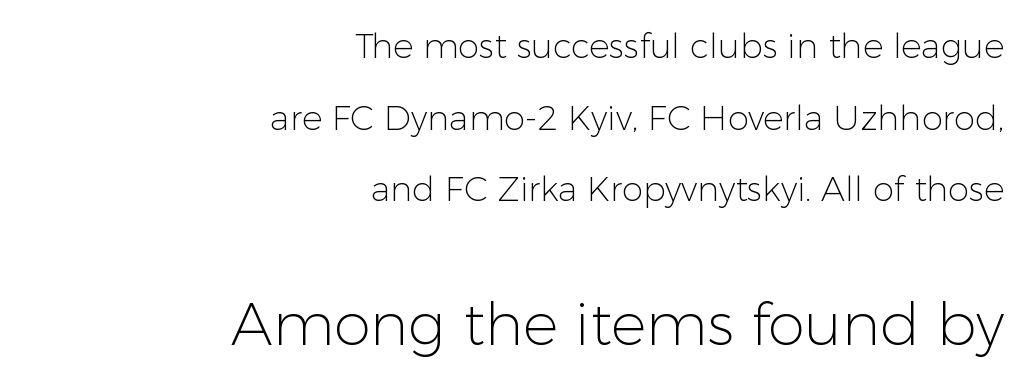
Q: Is the text bold? A: No.
Q: Is the text italic (slanted)? A: No, it is upright.
Q: Is the typeface a serif or a sans-serif typeface? A: Sans-serif.
Q: Is the text underlined? A: No.
Q: How is the paragraph aligned? A: Right-aligned.
Q: Is the spacing between letters normal or unusually wide? A: Normal.
Q: Is the spacing between lines tight, normal or loose? A: Loose.
Q: Which block of text is set in a larger size, the first (top) or the second (bottom)? A: The second (bottom) one.
Q: Width (condensed, normal, or wide)? A: Normal.
Q: Stroke contrast? A: Low.
Q: x-height? A: Medium.
Q: Monospaced? A: No.
